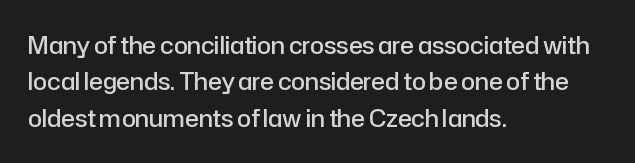
{"italic": "no", "bold": "semi", "underline": "no", "align": "left", "line_spacing": "normal", "line_spacing_ratio": 1.58, "letter_spacing": "normal", "letter_spacing_em": 0.0, "glyph_px": 23}
